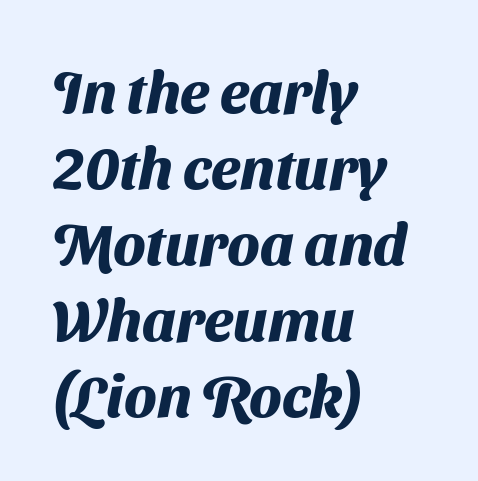
{"serif": "no", "bold": "yes", "weight": "heavy", "width": "normal", "stroke_contrast": "medium", "x_height": "medium", "monospaced": "no", "underline": "no", "align": "left", "line_spacing": "normal", "line_spacing_ratio": 1.29, "letter_spacing": "normal", "letter_spacing_em": 0.0, "glyph_px": 59}
